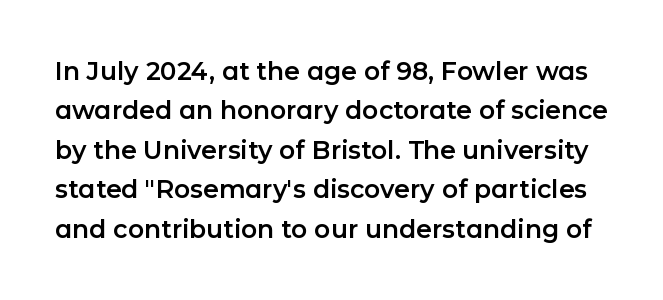
{"italic": "no", "underline": "no", "line_spacing": "normal", "line_spacing_ratio": 1.58, "letter_spacing": "normal", "letter_spacing_em": 0.0, "glyph_px": 25}
